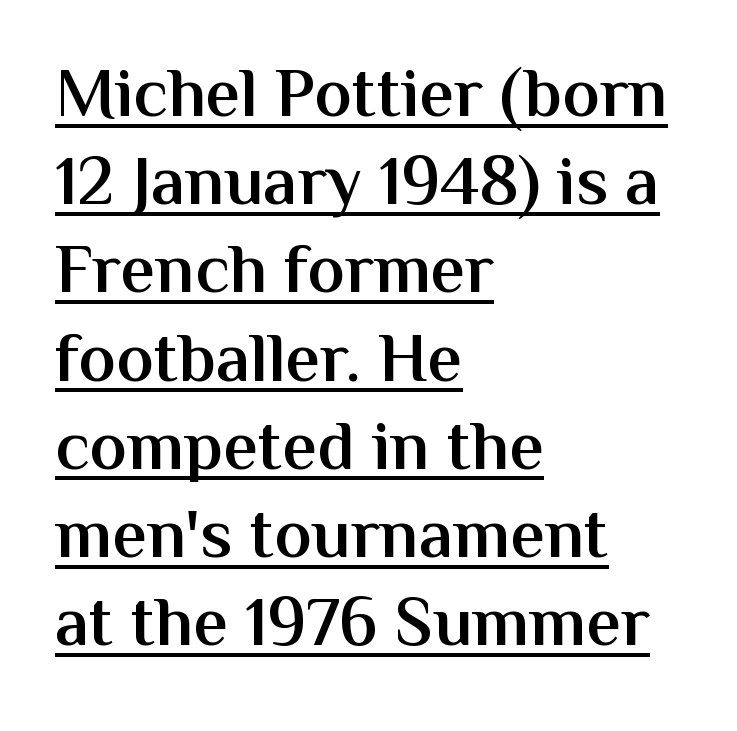
Q: Is the text bold? A: Semi-bold.
Q: Is the text italic (slanted)? A: No, it is upright.
Q: Is the typeface a serif or a sans-serif typeface? A: Sans-serif.
Q: Is the text underlined? A: Yes.
Q: How is the paragraph aligned? A: Left-aligned.
Q: Is the spacing between letters normal or unusually wide? A: Normal.
Q: Is the spacing between lines tight, normal or loose? A: Normal.
Q: Width (condensed, normal, or wide)? A: Normal.
Q: Stroke contrast? A: Medium.
Q: x-height? A: Medium.
Q: Monospaced? A: No.
